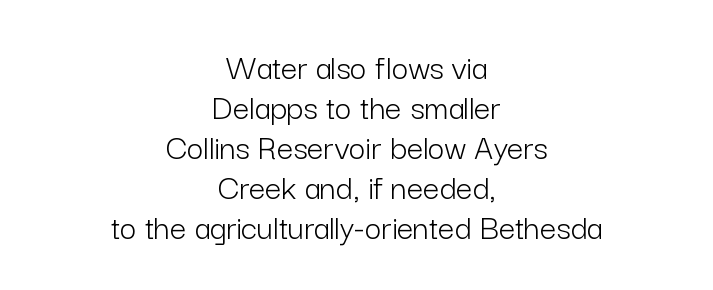
The strokes are not fattened; the text isn't bold. Nothing sits at the stroke ends, so this counts as sans-serif. Is the letter spacing exaggerated? No — it looks like the ordinary default. Character widths vary here, with narrow letters taking less room than wide ones.
